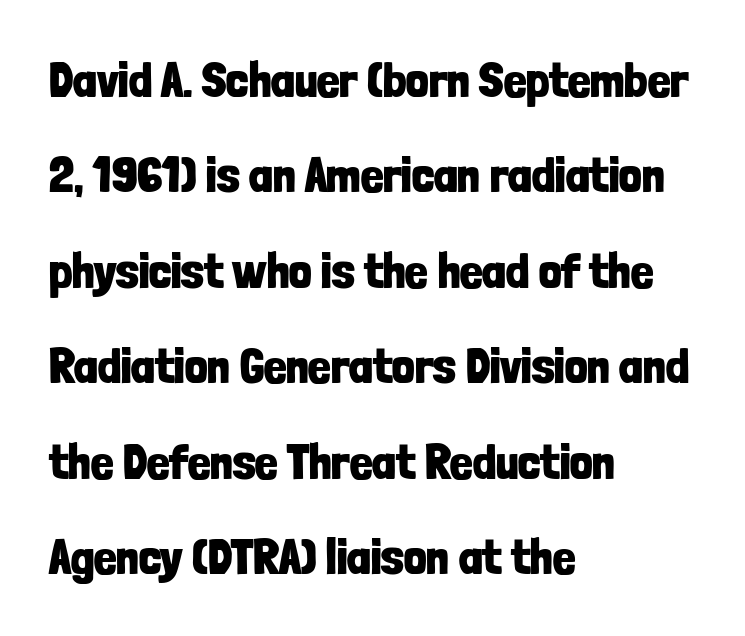
The image shows 50 px bold, condensed sans-serif type, upright; set left-aligned, loose line spacing (1.91x), normal letter spacing, not underlined; low stroke contrast and a medium x-height.
